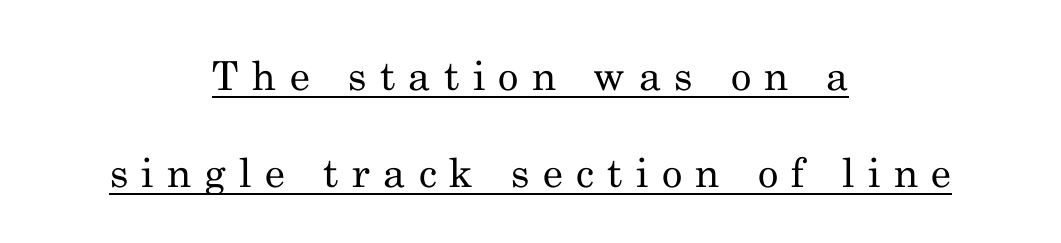
Vertical strokes here are truly vertical. These lines are rendered in a variable-pitch font. Stroke mass is kept to a normal reading level or below. A typographer would call this underscored text. Classification — serif. Leading: increased.
